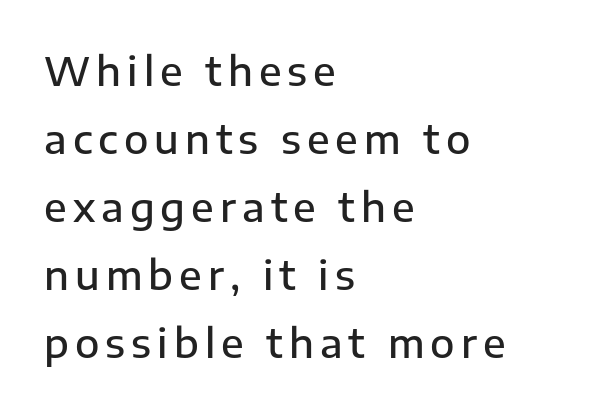
Think of a printed novel: that variable character pitch is what you see here. If you drew a line through each stem, it would be perfectly vertical. Its strokes are somewhat broadened, the hallmark of semibold type. The designer went with a sans here, leaving each stem footless. Every row of glyphs begins at an identical x-position on the left. The strip under each line holds only bare page.
